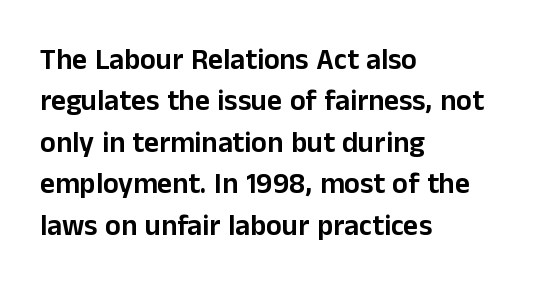
The image shows 29 px sans-serif type, upright; set left-aligned, normal line spacing (1.43x), normal letter spacing, not underlined; low stroke contrast and a medium x-height.
